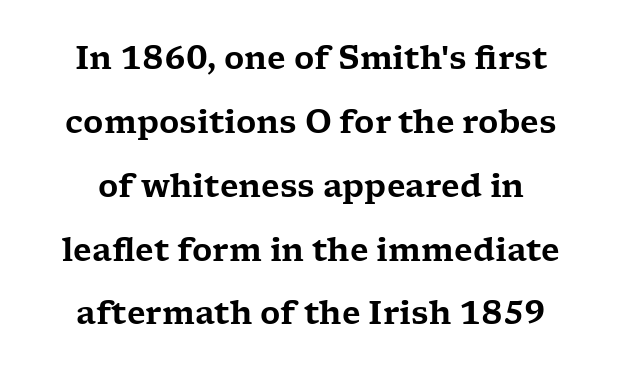
{"serif": "yes", "italic": "no", "width": "wide", "stroke_contrast": "low", "x_height": "medium", "monospaced": "no", "underline": "no", "line_spacing": "loose", "line_spacing_ratio": 2.06, "letter_spacing": "normal", "letter_spacing_em": 0.0, "glyph_px": 31}
